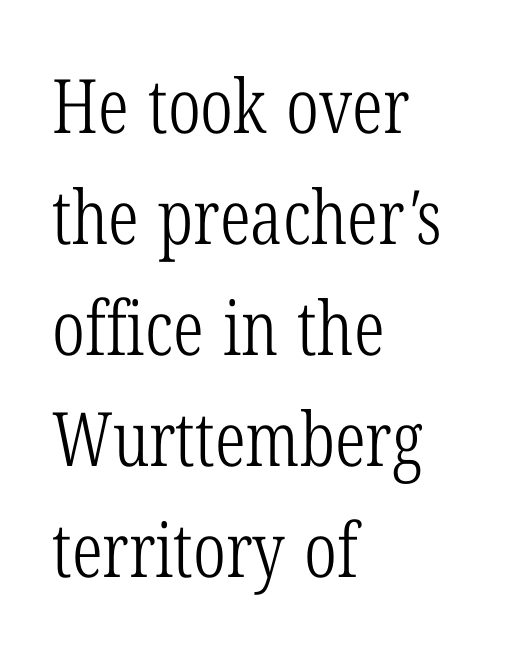
The image shows 75 px light, condensed serif type; set left-aligned, normal line spacing (1.48x), normal letter spacing, not underlined; low stroke contrast and a medium x-height.
